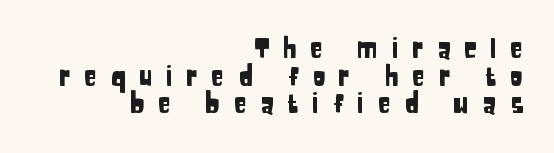
The image shows 27 px text type, upright; set right-aligned, tight line spacing (1.02x), unusually wide letter spacing (+0.48 em), not underlined.
